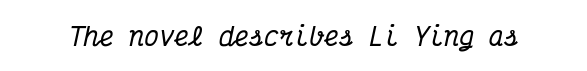
Q: Is the text italic (slanted)? A: Yes, it leans right by about 12 degrees.
Q: Is the text underlined? A: No.
Q: Is the spacing between letters normal or unusually wide? A: Normal.
